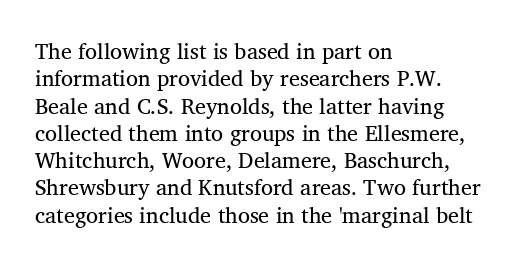
Q: Is the text bold? A: No.
Q: Is the text italic (slanted)? A: No, it is upright.
Q: Is the text underlined? A: No.
Q: How is the paragraph aligned? A: Left-aligned.
Q: Is the spacing between letters normal or unusually wide? A: Normal.
